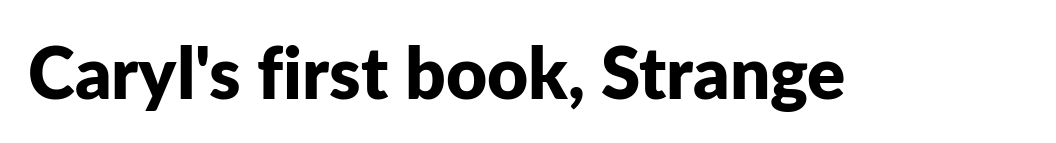
The image shows 71 px bold sans-serif type, upright; set normal letter spacing, not underlined; low stroke contrast and a medium x-height.
